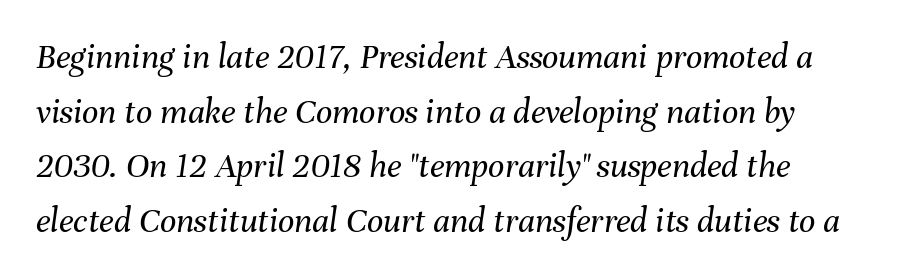
Glance below the letters and you will spot only blank space. The font sits on the lighter half of the weight spectrum, regular included. Horizontal bands of white between lines are of average thickness. There is no visible air inserted between adjacent glyphs. Proportional: the letters do not fall into vertical columns. A typesetter would mark this as italic.
